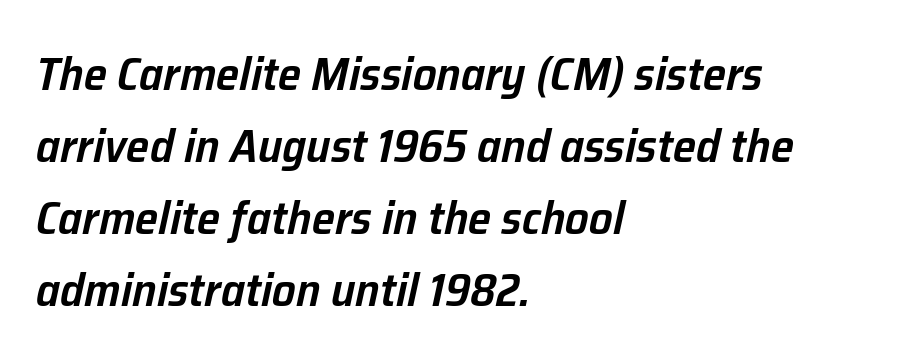
Q: Is the text bold? A: Semi-bold.
Q: Is the text italic (slanted)? A: Yes, it leans right by about 12 degrees.
Q: Is the text underlined? A: No.
Q: How is the paragraph aligned? A: Left-aligned.
Q: Is the spacing between letters normal or unusually wide? A: Normal.
Q: Is the spacing between lines tight, normal or loose? A: Normal.
Q: Width (condensed, normal, or wide)? A: Normal.
Q: Stroke contrast? A: Low.
Q: x-height? A: Medium.
Q: Monospaced? A: No.
